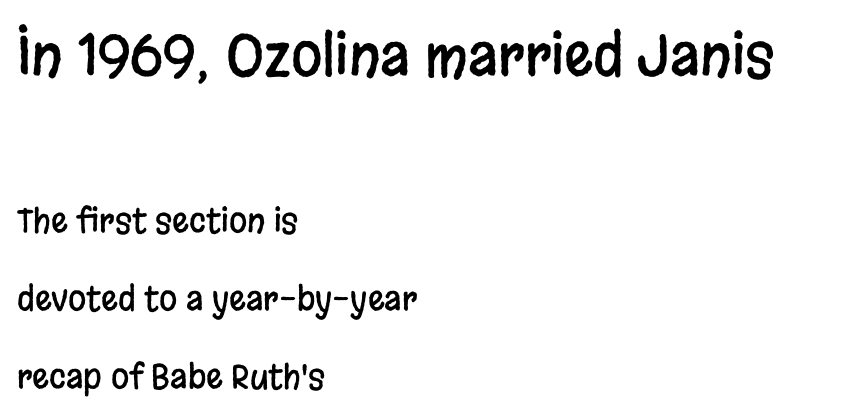
{"serif": "no", "italic": "no", "width": "condensed", "stroke_contrast": "low", "x_height": "large", "monospaced": "no", "underline": "no", "align": "left", "line_spacing": "loose", "line_spacing_ratio": 2.37, "letter_spacing": "normal", "letter_spacing_em": 0.0, "larger_block": "first", "size_ratio": 1.73, "glyph_px": 57}
